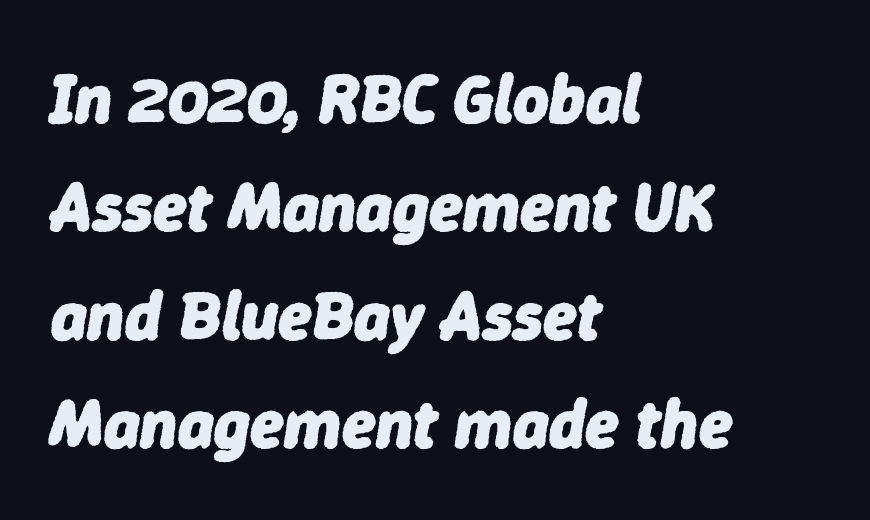
The space beneath each line is pristine and unruled. Slant detected: the letters are inclined. Whoever set this chose a conventional vertical rhythm. Caption: standard tracking, unaltered. The paragraph has a hard left edge and a soft right edge. Is this a fixed-width face? No — the glyphs have proportional, varying widths.
